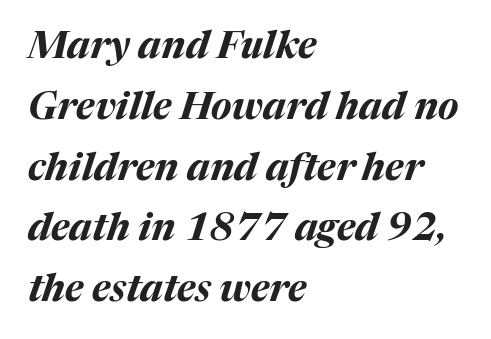
The image shows 38 px bold type, italic (leaning right); set left-aligned, normal line spacing (1.6x), normal letter spacing, not underlined; medium stroke contrast and a medium x-height.
